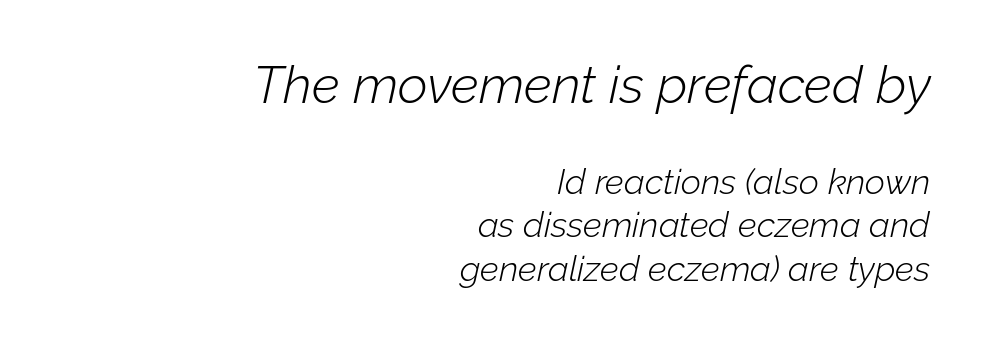
{"italic": "yes", "lean": "right", "slant_degrees": 12, "bold": "no", "weight": "light", "width": "normal", "stroke_contrast": "low", "x_height": "medium", "monospaced": "no", "underline": "no", "align": "right", "line_spacing": "normal", "line_spacing_ratio": 1.25, "letter_spacing": "normal", "letter_spacing_em": 0.0, "larger_block": "first", "size_ratio": 1.49, "glyph_px": 52}
